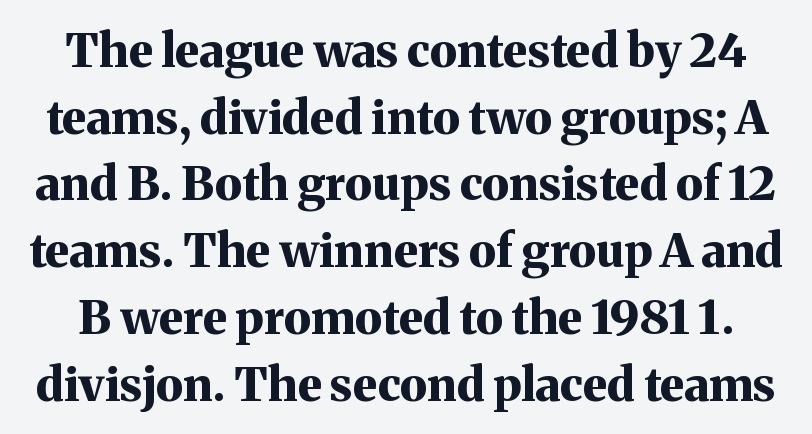
Q: Is the text bold? A: Yes.
Q: Is the text italic (slanted)? A: No, it is upright.
Q: Is the typeface a serif or a sans-serif typeface? A: Serif.
Q: Is the text underlined? A: No.
Q: Is the spacing between letters normal or unusually wide? A: Normal.
Q: Is the spacing between lines tight, normal or loose? A: Normal.
Q: Width (condensed, normal, or wide)? A: Normal.
Q: Stroke contrast? A: Medium.
Q: x-height? A: Medium.
Q: Monospaced? A: No.
